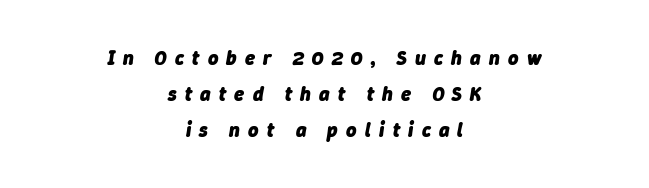
Q: Is the text bold? A: Yes.
Q: Is the text italic (slanted)? A: Yes, it leans right by about 9 degrees.
Q: Is the text underlined? A: No.
Q: How is the paragraph aligned? A: Centered.
Q: Is the spacing between letters normal or unusually wide? A: Unusually wide.
